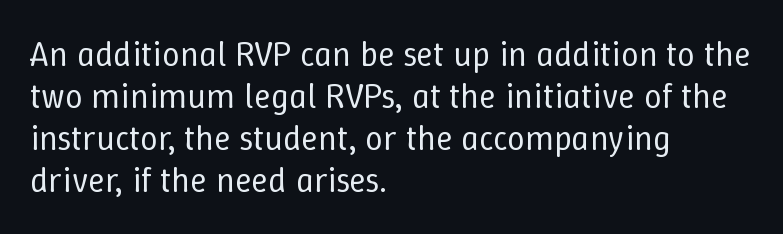
Q: Is the text bold? A: No.
Q: Is the text italic (slanted)? A: No, it is upright.
Q: Is the text underlined? A: No.
Q: How is the paragraph aligned? A: Left-aligned.
Q: Is the spacing between letters normal or unusually wide? A: Normal.
Q: Width (condensed, normal, or wide)? A: Normal.
Q: Stroke contrast? A: Low.
Q: x-height? A: Medium.
Q: Monospaced? A: No.
